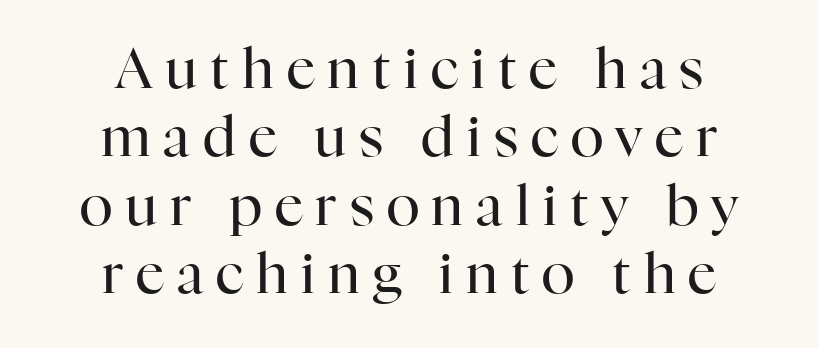
The image shows 56 px regular-weight serif type, upright; set centered, line spacing 1.22x, unusually wide letter spacing (+0.23 em), not underlined; high stroke contrast and a medium x-height.
